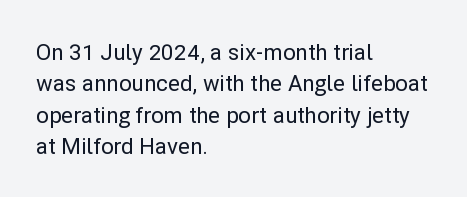
Quick note: underline off. Interline gaps are of average width in this sample. Notice how the stems are strictly vertical — no italics here. How are the letters spaced? Ordinarily, with no added tracking. The lines are quadded left.
